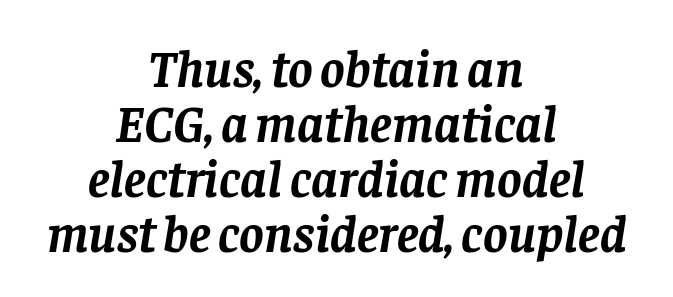
These lines are centered, leaving both edges ragged. The lines are packed closely together with very little leading. The area under the type is left untouched. Glyph-to-glyph distance matches everyday printed text.
